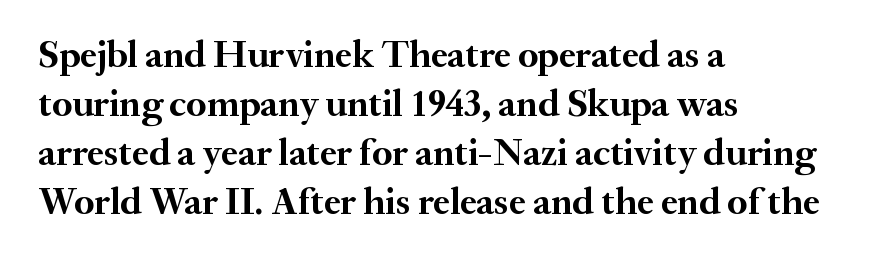
Q: Is the text bold? A: Yes.
Q: Is the text italic (slanted)? A: No, it is upright.
Q: Is the typeface a serif or a sans-serif typeface? A: Serif.
Q: Is the text underlined? A: No.
Q: How is the paragraph aligned? A: Left-aligned.
Q: Is the spacing between letters normal or unusually wide? A: Normal.
Q: Is the spacing between lines tight, normal or loose? A: Normal.
Q: Width (condensed, normal, or wide)? A: Normal.
Q: Stroke contrast? A: Medium.
Q: x-height? A: Small.
Q: Monospaced? A: No.
